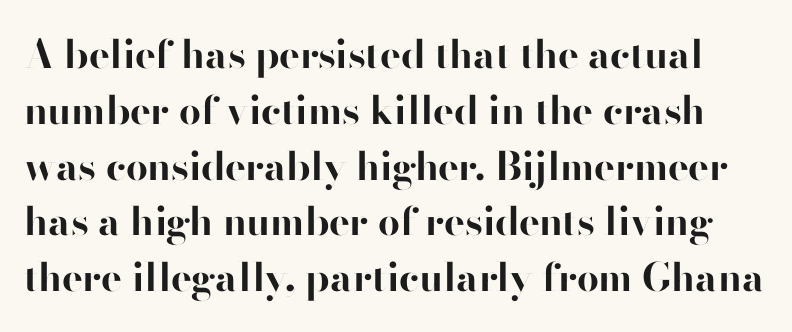
{"serif": "no", "italic": "no", "bold": "yes", "weight": "bold", "width": "normal", "stroke_contrast": "high", "x_height": "small", "monospaced": "no", "underline": "no", "line_spacing": "normal", "line_spacing_ratio": 1.43, "letter_spacing": "normal", "letter_spacing_em": 0.0, "glyph_px": 39}
